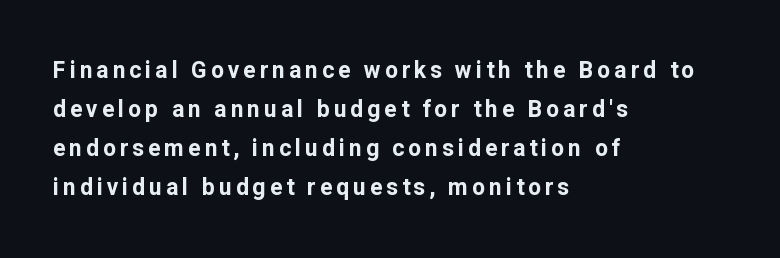
This sample uses an upright cut, with every glyph sitting square on the baseline. The line-height multiplier appears to be the usual default. Descender tails drop into unmarked territory. The letters are bold, with thick, heavy strokes.
